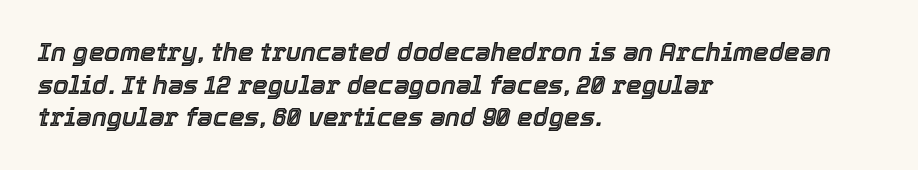
{"italic": "yes", "lean": "right", "slant_degrees": 12, "underline": "no", "align": "left", "line_spacing": "normal", "line_spacing_ratio": 1.31, "letter_spacing": "normal", "letter_spacing_em": 0.0, "glyph_px": 25}
